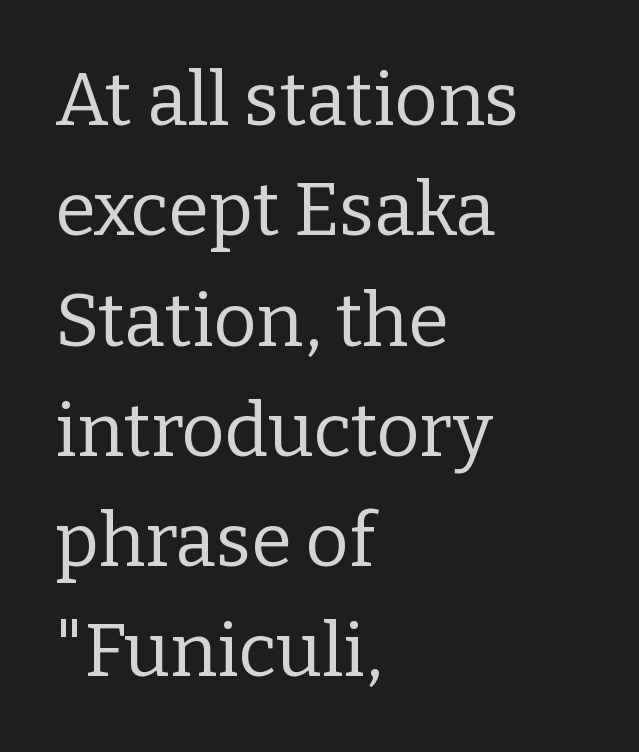
Q: Is the text bold? A: No.
Q: Is the text italic (slanted)? A: No, it is upright.
Q: Is the typeface a serif or a sans-serif typeface? A: Serif.
Q: Is the text underlined? A: No.
Q: How is the paragraph aligned? A: Left-aligned.
Q: Is the spacing between letters normal or unusually wide? A: Normal.
Q: Is the spacing between lines tight, normal or loose? A: Normal.
Q: Width (condensed, normal, or wide)? A: Normal.
Q: Stroke contrast? A: Low.
Q: x-height? A: Medium.
Q: Monospaced? A: No.
